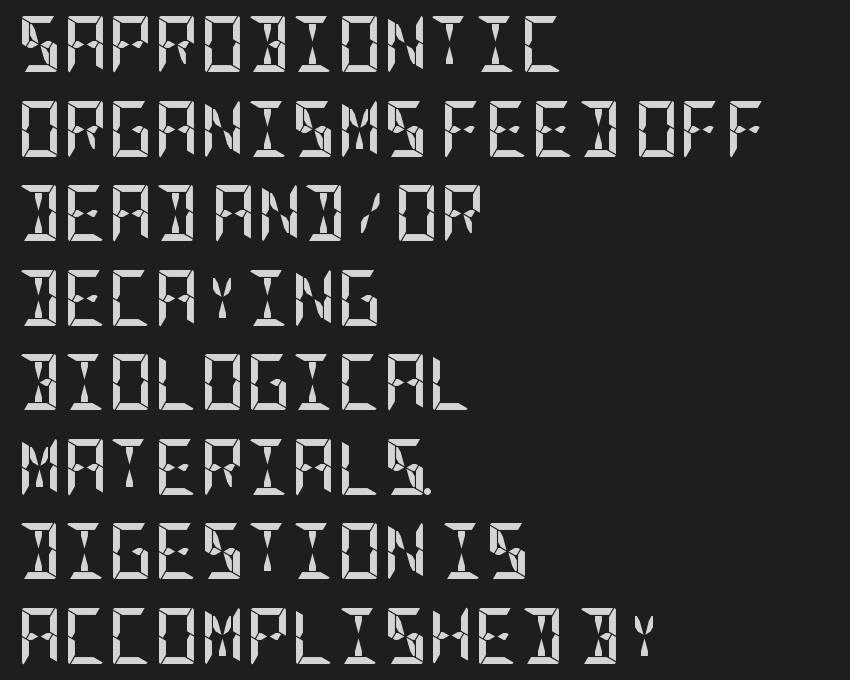
The image shows 56 px semibold, condensed sans-serif type, upright; set left-aligned, normal line spacing (1.51x), normal letter spacing, not underlined; low stroke contrast and a large x-height.
